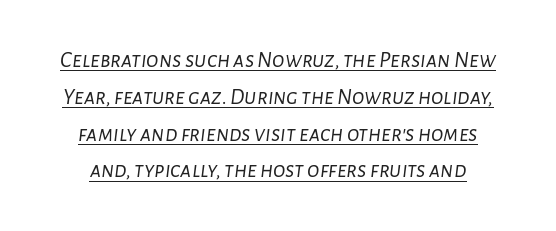
The image shows 23 px text type, italic (leaning right); set normal line spacing (1.6x), normal letter spacing, underlined.
